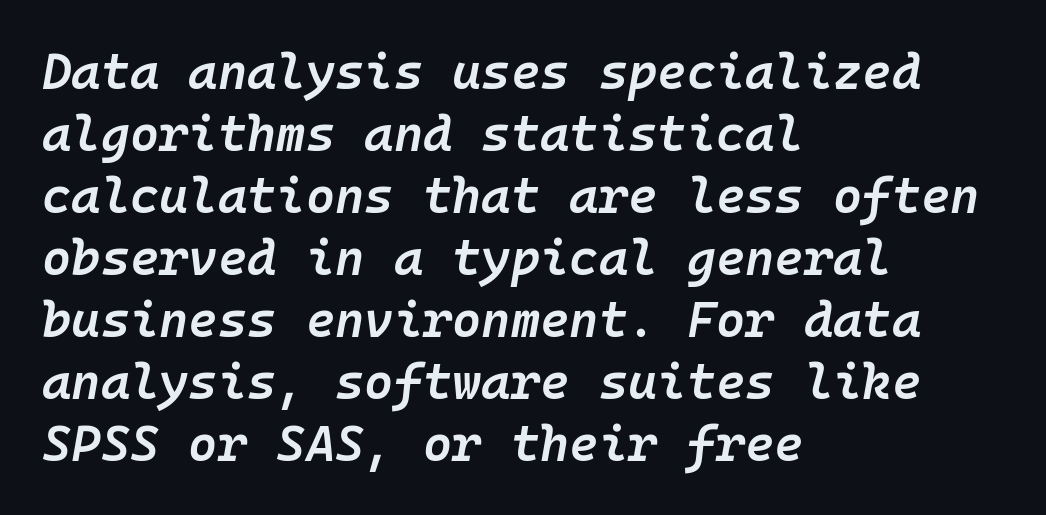
{"italic": "yes", "lean": "right", "slant_degrees": 10, "bold": "semi", "weight": "semibold", "width": "normal", "stroke_contrast": "low", "x_height": "medium", "monospaced": "yes", "underline": "no", "align": "left", "line_spacing_ratio": 1.24, "letter_spacing": "normal", "letter_spacing_em": 0.0, "glyph_px": 50}
